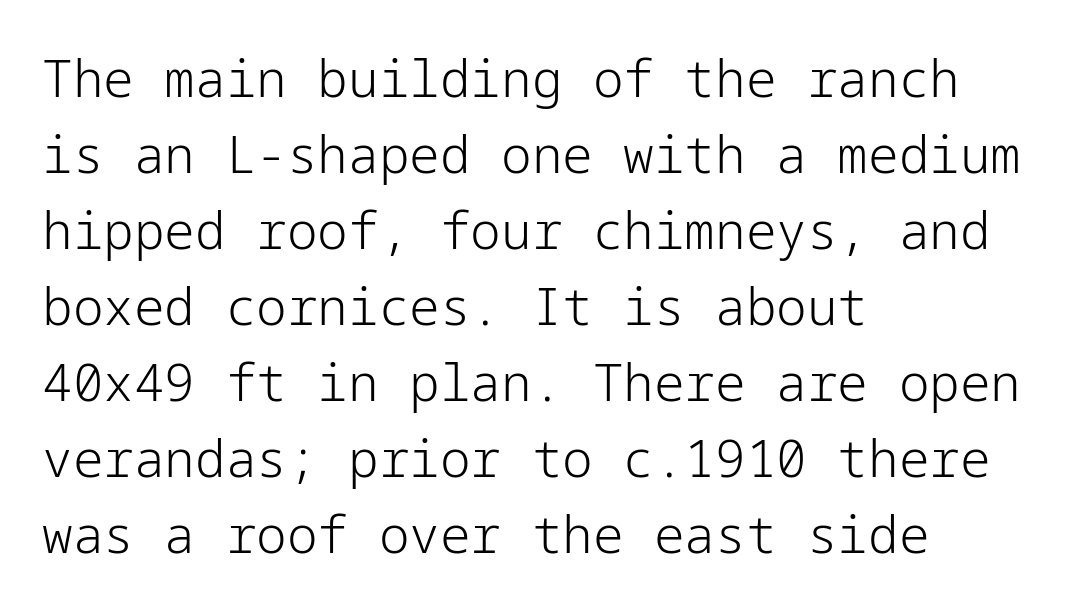
{"serif": "no", "italic": "no", "bold": "no", "weight": "light", "width": "normal", "stroke_contrast": "low", "x_height": "medium", "underline": "no", "align": "left", "line_spacing": "normal", "line_spacing_ratio": 1.49, "letter_spacing": "normal", "letter_spacing_em": 0.0, "glyph_px": 51}
